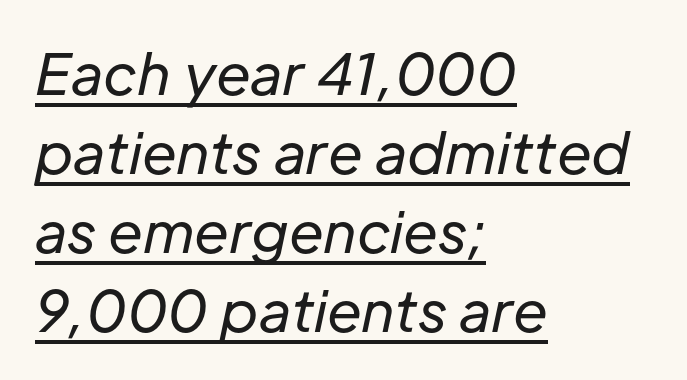
{"italic": "yes", "lean": "right", "slant_degrees": 12, "bold": "no", "weight": "regular", "width": "normal", "stroke_contrast": "low", "x_height": "medium", "monospaced": "no", "underline": "yes", "align": "left", "line_spacing": "normal", "line_spacing_ratio": 1.41, "letter_spacing": "normal", "letter_spacing_em": 0.0, "glyph_px": 56}
